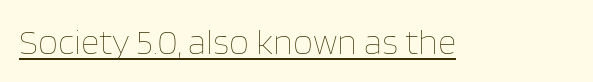
The image shows 36 px thin type, upright; set normal letter spacing, underlined; low stroke contrast and a large x-height.
